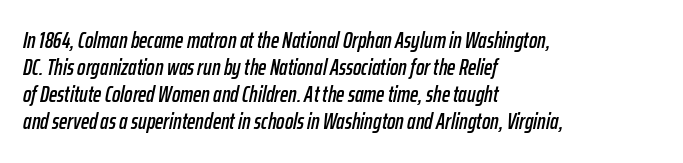
Q: Is the text italic (slanted)? A: Yes, it leans right by about 12 degrees.
Q: Is the text underlined? A: No.
Q: How is the paragraph aligned? A: Left-aligned.
Q: Is the spacing between letters normal or unusually wide? A: Normal.
